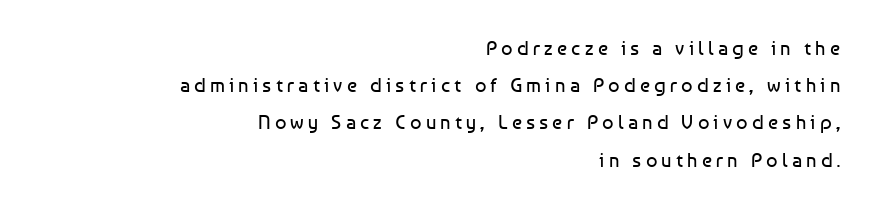
The image shows 20 px text type, upright; set right-aligned, line spacing 1.86x, unusually wide letter spacing (+0.21 em), not underlined.
